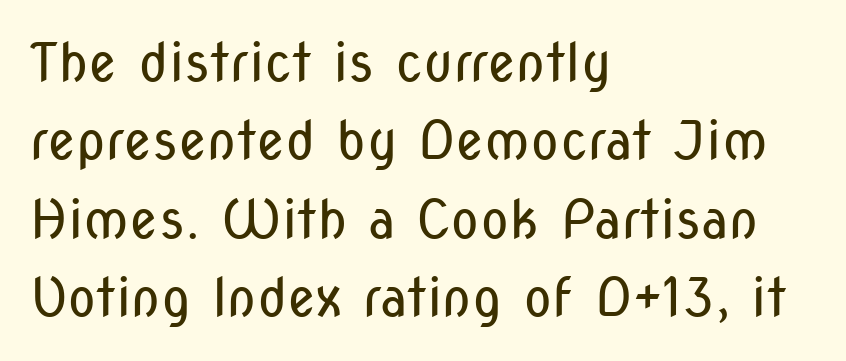
The space directly below the letters is spotless. These lines are rendered in a variable-pitch font. A roman cut, with each character standing at attention. Rows of type keep a routine distance in the vertical direction. A quiet, ordinary-to-light weight characterises the typeface.
